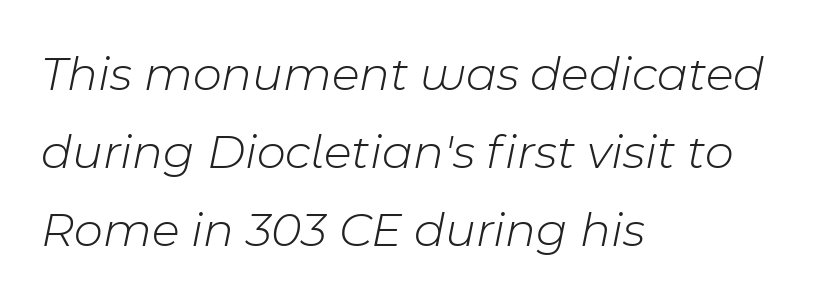
The image shows 50 px light type, italic (leaning right); set left-aligned, normal line spacing (1.56x), normal letter spacing, not underlined; low stroke contrast and a medium x-height.
